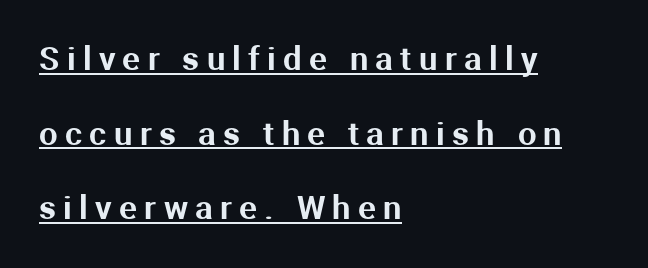
Q: Is the text italic (slanted)? A: No, it is upright.
Q: Is the typeface a serif or a sans-serif typeface? A: Sans-serif.
Q: Is the text underlined? A: Yes.
Q: How is the paragraph aligned? A: Left-aligned.
Q: Is the spacing between letters normal or unusually wide? A: Unusually wide.
Q: Is the spacing between lines tight, normal or loose? A: Loose.
Q: Width (condensed, normal, or wide)? A: Normal.
Q: Stroke contrast? A: Medium.
Q: x-height? A: Medium.
Q: Monospaced? A: No.
